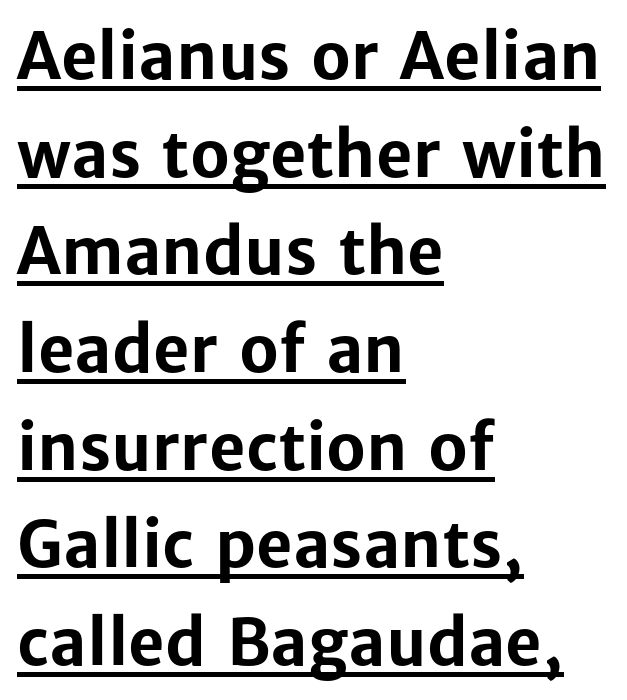
The image shows 63 px bold sans-serif type, upright; set left-aligned, normal line spacing (1.55x), normal letter spacing, underlined; low stroke contrast and a medium x-height.
